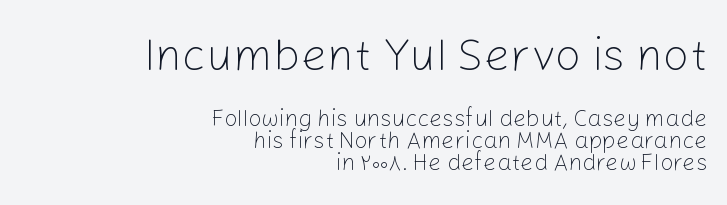
Q: Is the text bold? A: No.
Q: Is the text italic (slanted)? A: No, it is upright.
Q: Is the typeface a serif or a sans-serif typeface? A: Sans-serif.
Q: Is the text underlined? A: No.
Q: How is the paragraph aligned? A: Right-aligned.
Q: Is the spacing between letters normal or unusually wide? A: Normal.
Q: Is the spacing between lines tight, normal or loose? A: Tight.
Q: Which block of text is set in a larger size, the first (top) or the second (bottom)? A: The first (top) one.
Q: Width (condensed, normal, or wide)? A: Normal.
Q: Stroke contrast? A: Low.
Q: x-height? A: Medium.
Q: Monospaced? A: No.
